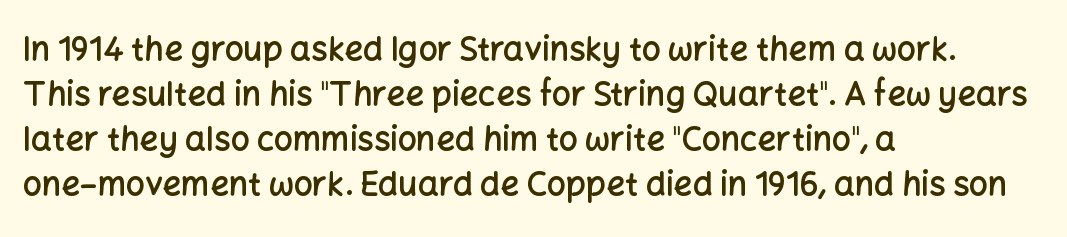
Q: Is the text bold? A: Semi-bold.
Q: Is the text italic (slanted)? A: No, it is upright.
Q: Is the typeface a serif or a sans-serif typeface? A: Sans-serif.
Q: Is the text underlined? A: No.
Q: How is the paragraph aligned? A: Left-aligned.
Q: Is the spacing between letters normal or unusually wide? A: Normal.
Q: Is the spacing between lines tight, normal or loose? A: Normal.
Q: Width (condensed, normal, or wide)? A: Normal.
Q: Stroke contrast? A: Low.
Q: x-height? A: Medium.
Q: Monospaced? A: No.
